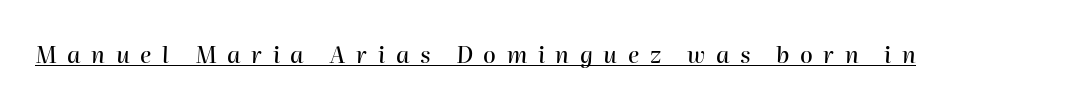
{"italic": "yes", "lean": "right", "slant_degrees": 2, "underline": "yes", "letter_spacing": "wide", "letter_spacing_em": 0.46, "glyph_px": 23}
